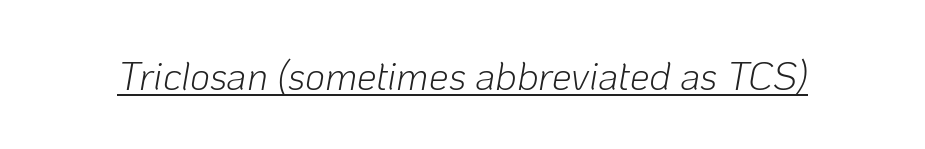
{"italic": "yes", "lean": "right", "slant_degrees": 10, "bold": "no", "weight": "light", "width": "normal", "stroke_contrast": "low", "x_height": "medium", "monospaced": "no", "underline": "yes", "letter_spacing": "normal", "letter_spacing_em": 0.0, "glyph_px": 39}
